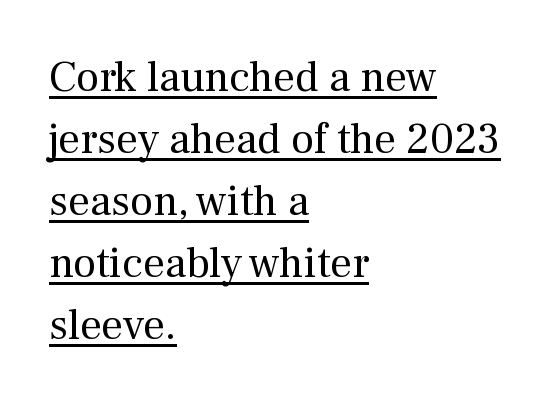
{"serif": "yes", "italic": "no", "bold": "no", "weight": "regular", "width": "normal", "stroke_contrast": "medium", "x_height": "medium", "monospaced": "no", "underline": "yes", "align": "left", "line_spacing": "normal", "line_spacing_ratio": 1.44, "letter_spacing": "normal", "letter_spacing_em": 0.0, "glyph_px": 43}
